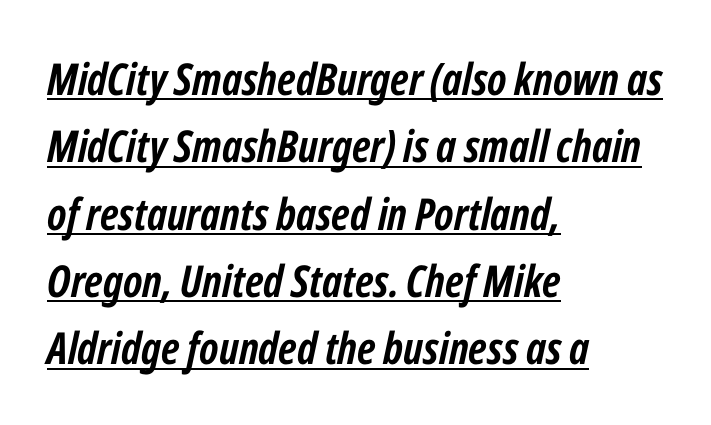
Q: Is the text bold? A: Yes.
Q: Is the text italic (slanted)? A: Yes, it leans right by about 12 degrees.
Q: Is the text underlined? A: Yes.
Q: How is the paragraph aligned? A: Left-aligned.
Q: Is the spacing between letters normal or unusually wide? A: Normal.
Q: Is the spacing between lines tight, normal or loose? A: Normal.
Q: Width (condensed, normal, or wide)? A: Condensed.
Q: Stroke contrast? A: Low.
Q: x-height? A: Medium.
Q: Monospaced? A: No.
